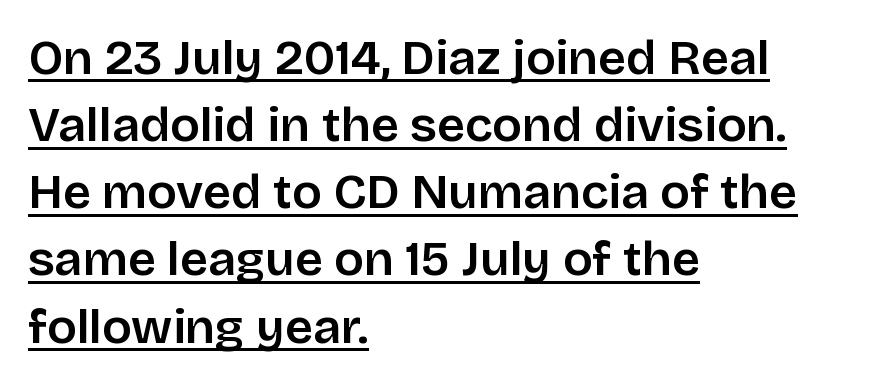
The image shows 49 px sans-serif type, upright; set left-aligned, normal line spacing (1.37x), normal letter spacing, underlined; low stroke contrast and a large x-height.
